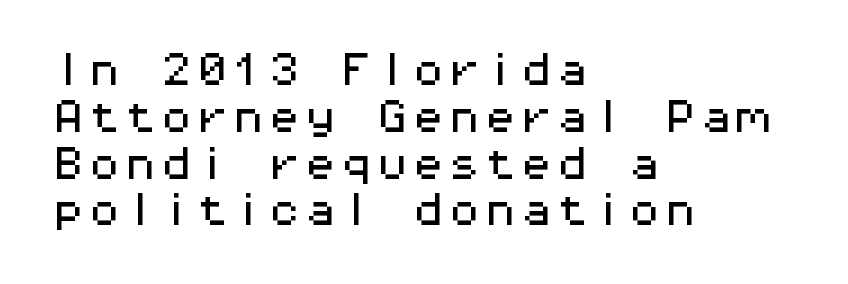
Q: Is the text italic (slanted)? A: No, it is upright.
Q: Is the typeface a serif or a sans-serif typeface? A: Sans-serif.
Q: Is the text underlined? A: No.
Q: How is the paragraph aligned? A: Left-aligned.
Q: Is the spacing between letters normal or unusually wide? A: Normal.
Q: Is the spacing between lines tight, normal or loose? A: Normal.
Q: Width (condensed, normal, or wide)? A: Wide.
Q: Stroke contrast? A: Medium.
Q: x-height? A: Medium.
Q: Monospaced? A: Yes.
